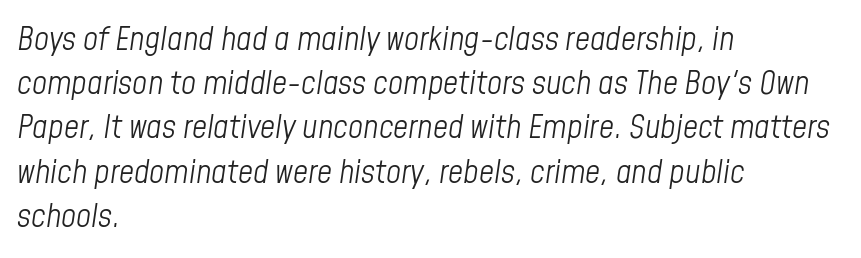
The image shows 33 px light, condensed type, italic (leaning right); set left-aligned, normal line spacing (1.34x), normal letter spacing, not underlined; low stroke contrast and a medium x-height.
